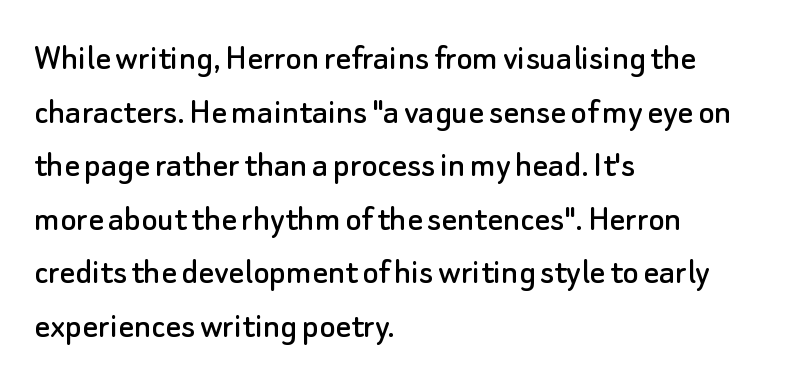
The image shows 38 px sans-serif type, upright; set left-aligned, normal line spacing (1.41x), normal letter spacing, not underlined; low stroke contrast and a small x-height.
